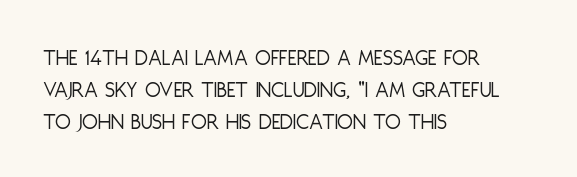
{"italic": "no", "bold": "no", "underline": "no", "align": "left", "line_spacing": "normal", "line_spacing_ratio": 1.39, "letter_spacing": "normal", "letter_spacing_em": 0.0, "glyph_px": 23}
